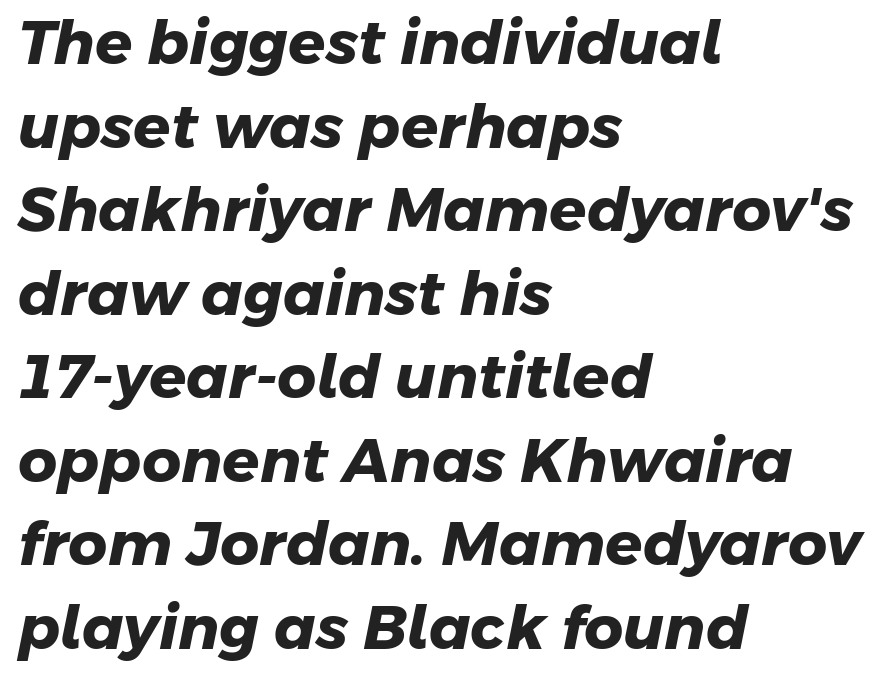
Q: Is the text bold? A: Yes.
Q: Is the typeface a serif or a sans-serif typeface? A: Sans-serif.
Q: Is the text underlined? A: No.
Q: How is the paragraph aligned? A: Left-aligned.
Q: Is the spacing between letters normal or unusually wide? A: Normal.
Q: Is the spacing between lines tight, normal or loose? A: Normal.
Q: Width (condensed, normal, or wide)? A: Normal.
Q: Stroke contrast? A: Low.
Q: x-height? A: Medium.
Q: Monospaced? A: No.
